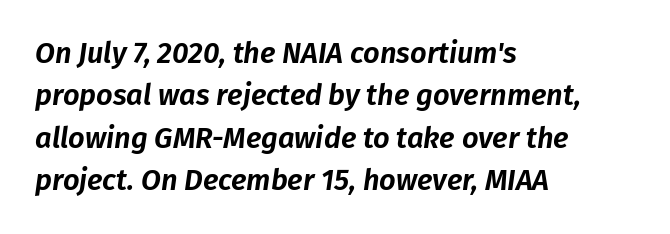
This sample uses an oblique cut, with every glyph tilted off the vertical. Quick note: interline space is typical. The face used here is proportionally spaced, like ordinary book or web type. Each row of text sits above clean, open space.
